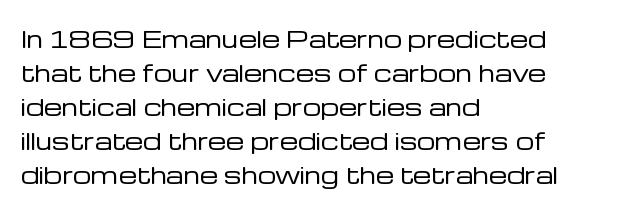
{"italic": "no", "bold": "no", "underline": "no", "align": "left", "line_spacing": "normal", "line_spacing_ratio": 1.48, "letter_spacing": "normal", "letter_spacing_em": 0.0, "glyph_px": 23}
